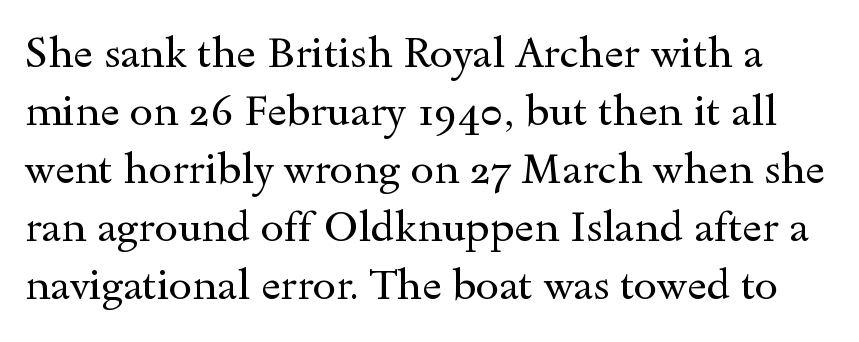
{"serif": "yes", "italic": "no", "bold": "no", "weight": "regular", "width": "wide", "x_height": "small", "monospaced": "no", "underline": "no", "line_spacing": "normal", "line_spacing_ratio": 1.38, "letter_spacing": "normal", "letter_spacing_em": 0.0, "glyph_px": 42}
